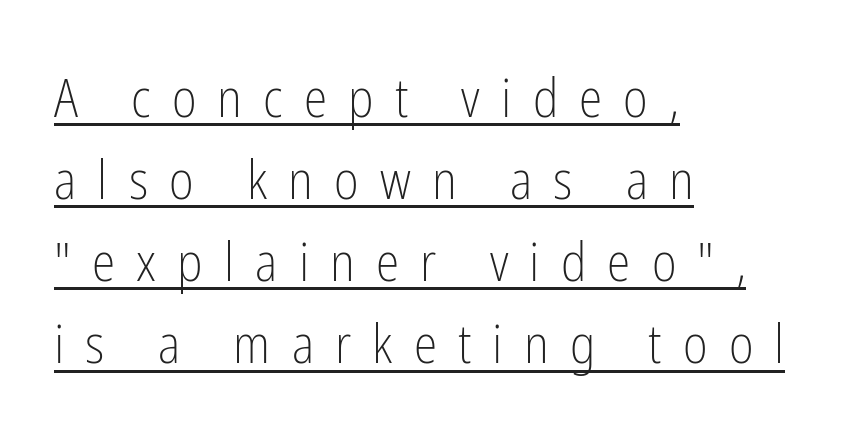
Horizontal bands of white between lines are of average thickness. Does extra space separate the letters? Yes, quite a lot of it. Posture: straight, roman, zero tilt. Beneath each row of characters lies a ruled line. Stems and bowls with no extra thickness — not bold.
